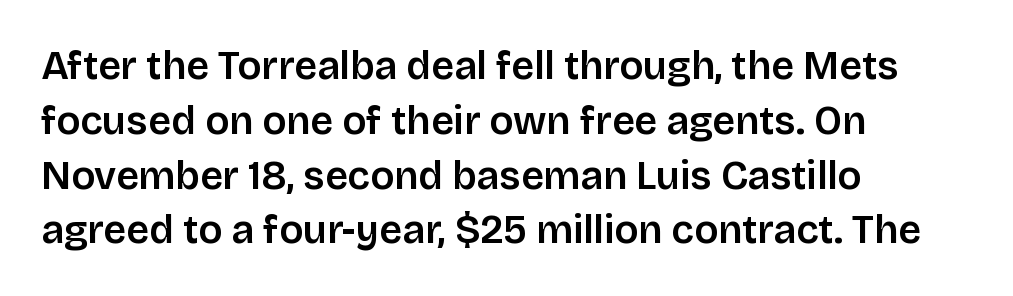
The image shows 40 px semibold sans-serif type, upright; set left-aligned, normal line spacing (1.37x), normal letter spacing, not underlined; low stroke contrast and a large x-height.
